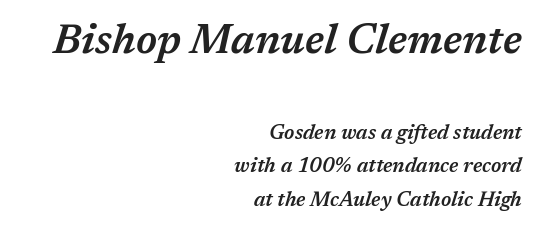
The image shows 41 px semibold type, italic (leaning right); set right-aligned, normal line spacing (1.68x), normal letter spacing, not underlined; the first (top) block is 2.05x larger; medium stroke contrast and a medium x-height.
